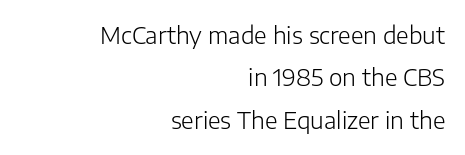
Posture: straight, roman, zero tilt. Words appear dense and cohesive because spacing is normal. Is the block centered? No — it sits flush against the right margin. The letterforms sit at book weight or below. No word sits above an underline.
